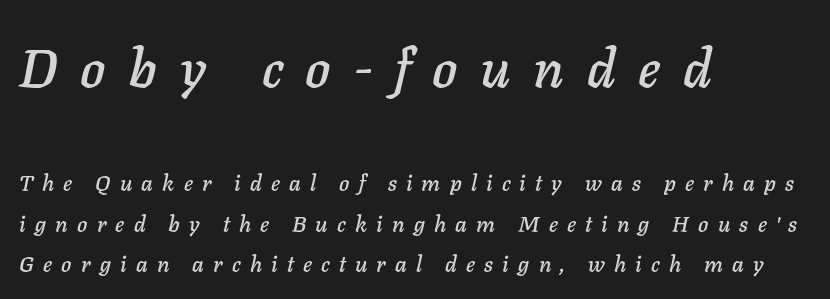
The image shows 54 px text type, italic (leaning right); set left-aligned, line spacing 1.86x, unusually wide letter spacing (+0.42 em), not underlined; the first (top) block is 2.45x larger; low stroke contrast and a medium x-height.
